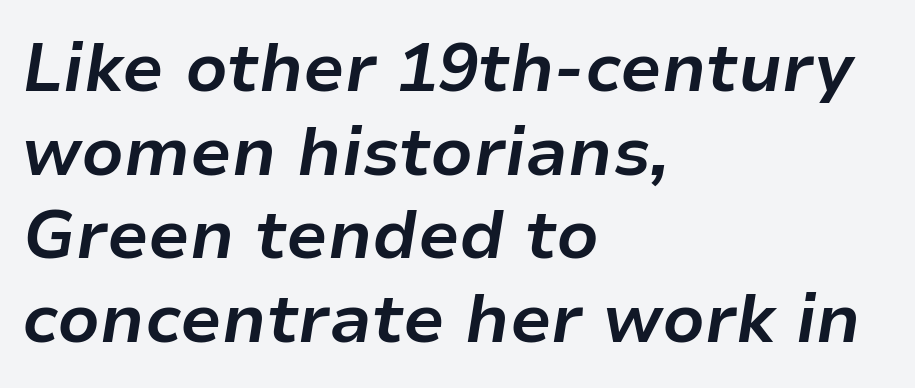
Q: Is the text bold? A: Yes.
Q: Is the text italic (slanted)? A: Yes, it leans right by about 9 degrees.
Q: Is the text underlined? A: No.
Q: How is the paragraph aligned? A: Left-aligned.
Q: Is the spacing between letters normal or unusually wide? A: Normal.
Q: Width (condensed, normal, or wide)? A: Normal.
Q: Stroke contrast? A: Low.
Q: x-height? A: Medium.
Q: Monospaced? A: No.
